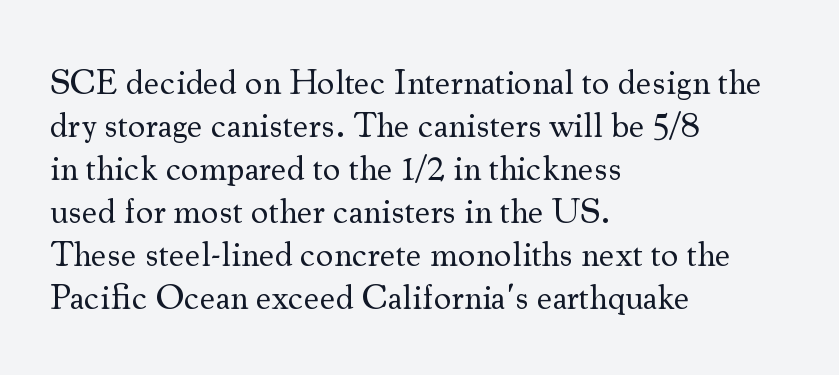
Are there feet on the stems? There are — it's a serif. In terms of posture, this sample is upright. The typesetting does not lean heavy: it is not bold. You could not count columns in this text — the font is proportionally spaced.
